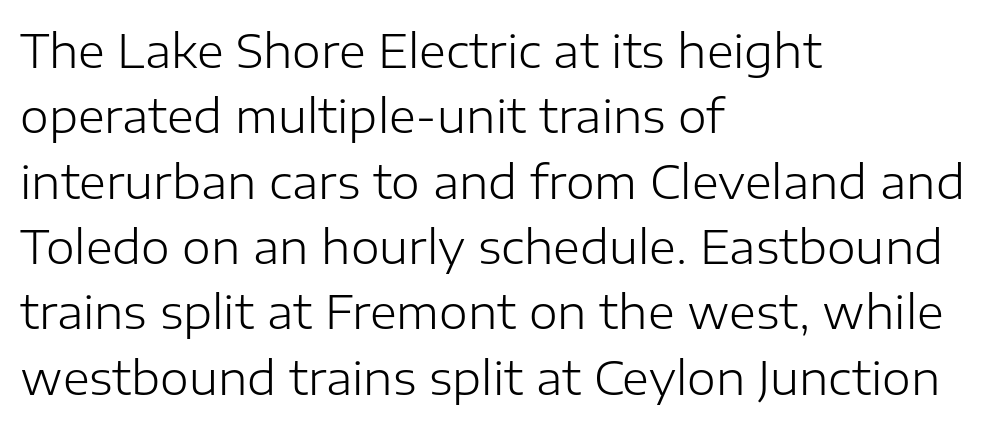
Q: Is the text bold? A: No.
Q: Is the text italic (slanted)? A: No, it is upright.
Q: Is the typeface a serif or a sans-serif typeface? A: Sans-serif.
Q: Is the text underlined? A: No.
Q: How is the paragraph aligned? A: Left-aligned.
Q: Is the spacing between letters normal or unusually wide? A: Normal.
Q: Is the spacing between lines tight, normal or loose? A: Normal.
Q: Width (condensed, normal, or wide)? A: Normal.
Q: Stroke contrast? A: Low.
Q: x-height? A: Medium.
Q: Monospaced? A: No.
